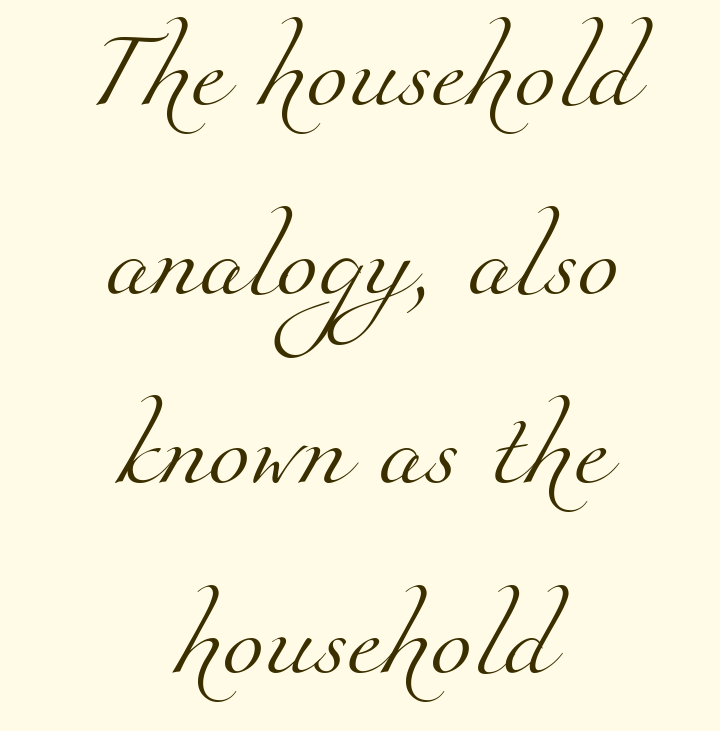
Q: Is the text bold? A: No.
Q: Is the typeface a serif or a sans-serif typeface? A: Serif.
Q: Is the text underlined? A: No.
Q: How is the paragraph aligned? A: Centered.
Q: Is the spacing between letters normal or unusually wide? A: Normal.
Q: Is the spacing between lines tight, normal or loose? A: Loose.
Q: Width (condensed, normal, or wide)? A: Normal.
Q: Stroke contrast? A: Medium.
Q: x-height? A: Small.
Q: Monospaced? A: No.
